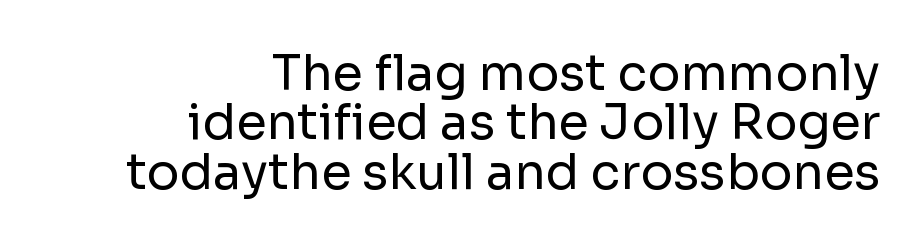
Q: Is the text bold? A: No.
Q: Is the text italic (slanted)? A: No, it is upright.
Q: Is the typeface a serif or a sans-serif typeface? A: Sans-serif.
Q: Is the text underlined? A: No.
Q: How is the paragraph aligned? A: Right-aligned.
Q: Is the spacing between letters normal or unusually wide? A: Normal.
Q: Is the spacing between lines tight, normal or loose? A: Tight.
Q: Width (condensed, normal, or wide)? A: Normal.
Q: Stroke contrast? A: Low.
Q: x-height? A: Medium.
Q: Monospaced? A: No.
